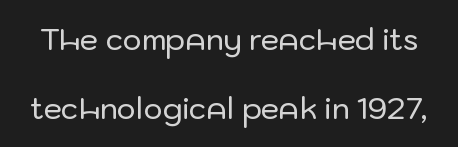
{"serif": "no", "italic": "no", "width": "normal", "stroke_contrast": "low", "x_height": "medium", "monospaced": "no", "underline": "no", "line_spacing": "loose", "line_spacing_ratio": 2.37, "letter_spacing": "normal", "letter_spacing_em": 0.0, "glyph_px": 29}
